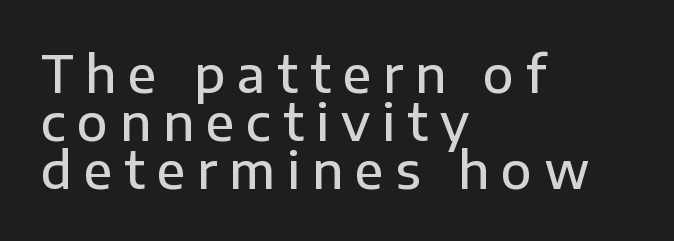
Q: Is the text bold? A: Semi-bold.
Q: Is the text italic (slanted)? A: No, it is upright.
Q: Is the typeface a serif or a sans-serif typeface? A: Sans-serif.
Q: Is the text underlined? A: No.
Q: How is the paragraph aligned? A: Left-aligned.
Q: Is the spacing between letters normal or unusually wide? A: Unusually wide.
Q: Is the spacing between lines tight, normal or loose? A: Tight.
Q: Width (condensed, normal, or wide)? A: Normal.
Q: Stroke contrast? A: Low.
Q: x-height? A: Medium.
Q: Monospaced? A: No.
